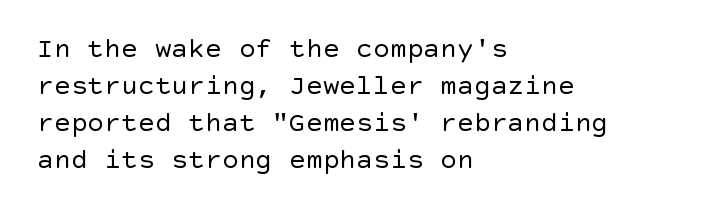
The image shows 28 px regular-weight sans-serif type, upright; set left-aligned, normal line spacing (1.32x), normal letter spacing, not underlined; a large x-height.
